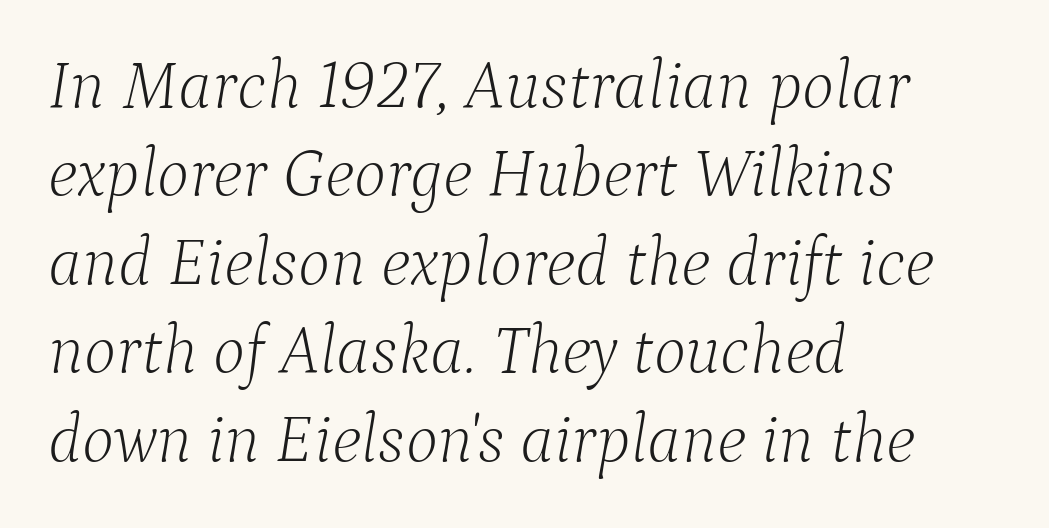
Is there much room between lines? A standard amount, neither cramped nor airy. Bold? No — there's no thickening of the strokes. Clear beneath every line of the passage. Casual observation: everything's shoved over to the left. The font family rendered here belongs to the serif group. In terms of posture, this sample is oblique.
